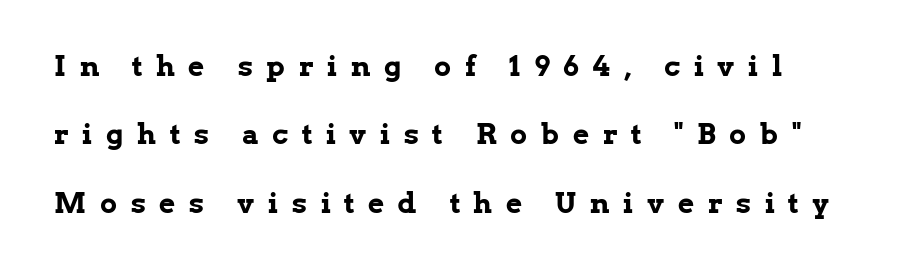
The image shows 28 px bold serif type, upright; set loose line spacing (2.44x), unusually wide letter spacing (+0.49 em), not underlined; low stroke contrast and a medium x-height.
